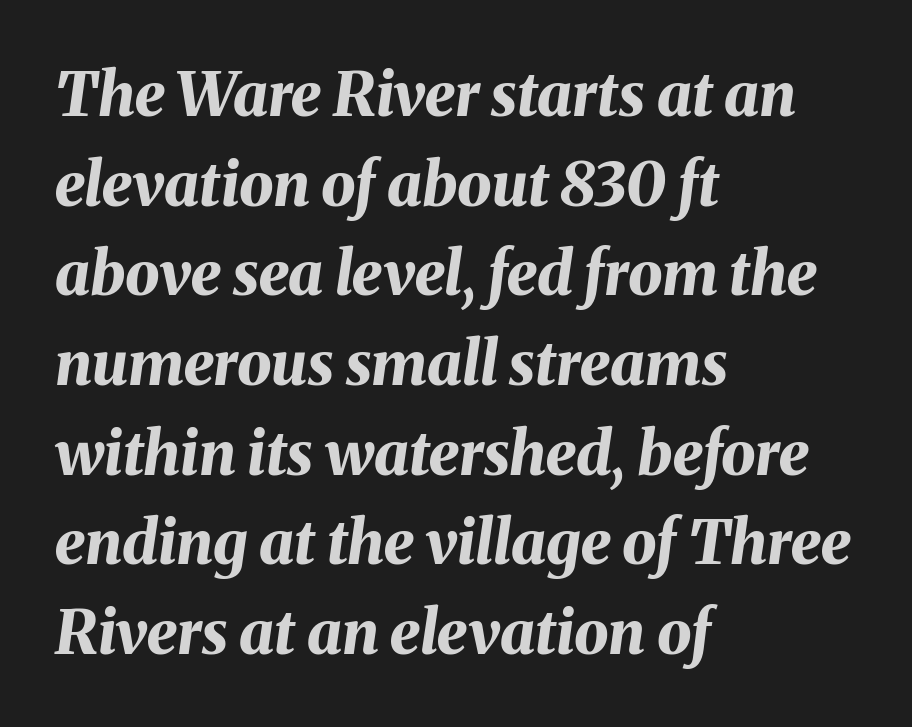
{"italic": "yes", "lean": "right", "slant_degrees": 8, "bold": "yes", "weight": "bold", "width": "normal", "stroke_contrast": "medium", "x_height": "medium", "monospaced": "no", "underline": "no", "align": "left", "line_spacing": "normal", "line_spacing_ratio": 1.47, "letter_spacing": "normal", "letter_spacing_em": 0.0, "glyph_px": 61}
